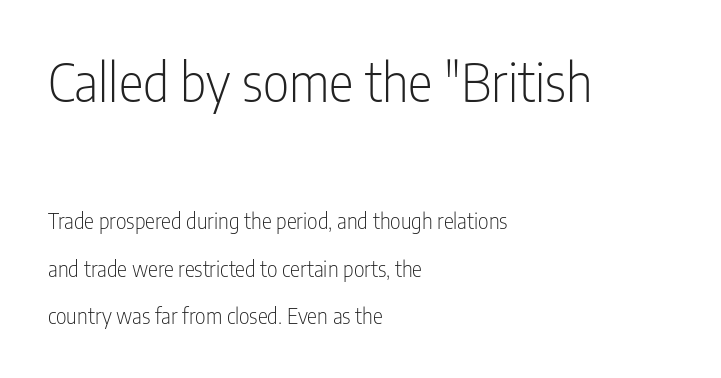
The image shows 52 px light, condensed sans-serif type, upright; set left-aligned, loose line spacing (2.26x), normal letter spacing, not underlined; the first (top) block is 2.48x larger; low stroke contrast and a medium x-height.
